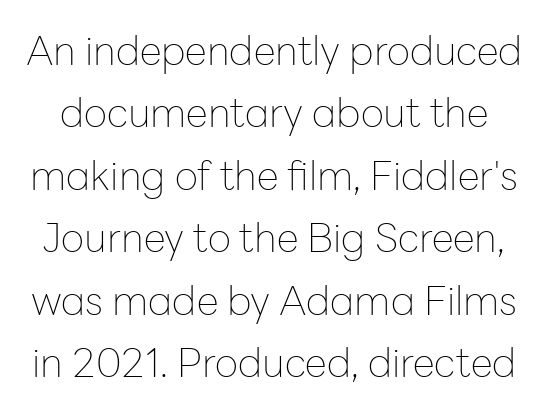
The image shows 40 px thin sans-serif type, upright; set normal line spacing (1.56x), normal letter spacing, not underlined; low stroke contrast and a medium x-height.
